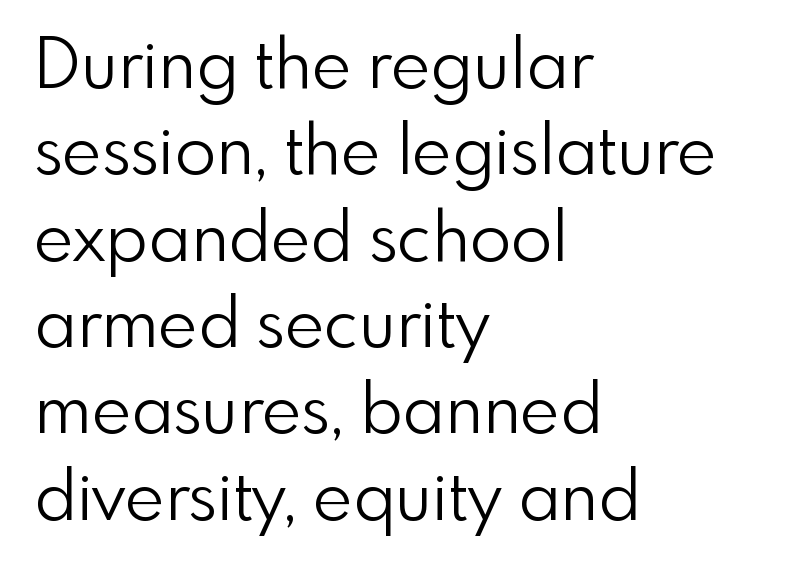
The image shows 68 px light sans-serif type, upright; set left-aligned, normal line spacing (1.27x), normal letter spacing, not underlined; a small x-height.
